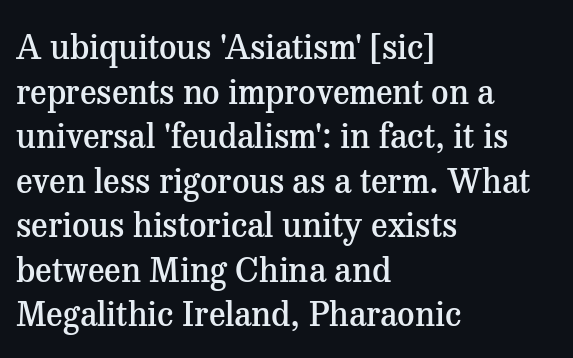
{"serif": "yes", "italic": "no", "bold": "semi", "weight": "semibold", "width": "normal", "stroke_contrast": "medium", "x_height": "medium", "monospaced": "no", "underline": "no", "align": "left", "line_spacing": "normal", "line_spacing_ratio": 1.31, "letter_spacing": "normal", "letter_spacing_em": 0.0, "glyph_px": 34}
